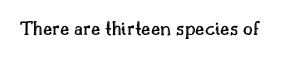
Q: Is the text italic (slanted)? A: No, it is upright.
Q: Is the text underlined? A: No.
Q: Is the spacing between letters normal or unusually wide? A: Normal.
